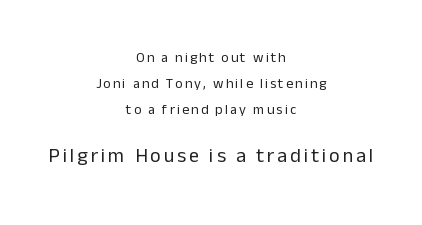
{"italic": "no", "bold": "no", "underline": "no", "align": "center", "line_spacing_ratio": 1.86, "larger_block": "second", "size_ratio": 1.43, "glyph_px": 20}
